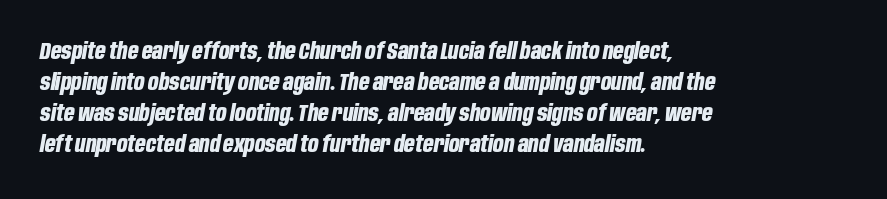
{"italic": "yes", "lean": "right", "slant_degrees": 10, "bold": "yes", "underline": "no", "align": "left", "line_spacing": "normal", "line_spacing_ratio": 1.35, "letter_spacing": "normal", "letter_spacing_em": 0.0, "glyph_px": 23}
